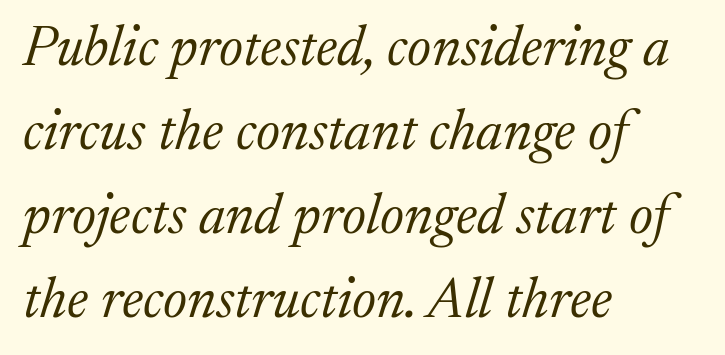
{"serif": "yes", "italic": "yes", "lean": "right", "slant_degrees": 17, "bold": "no", "weight": "light", "width": "normal", "stroke_contrast": "medium", "x_height": "medium", "monospaced": "no", "underline": "no", "align": "left", "line_spacing": "normal", "line_spacing_ratio": 1.5, "letter_spacing": "normal", "letter_spacing_em": 0.0, "glyph_px": 56}
